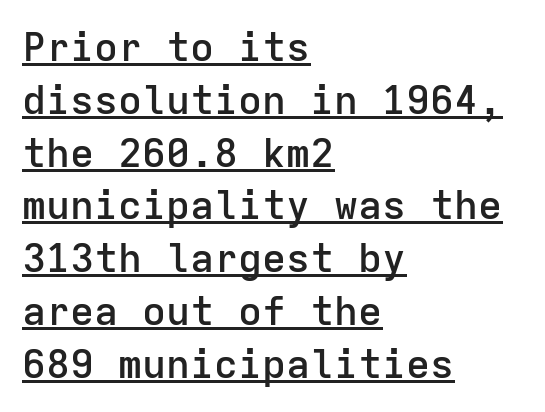
The image shows 40 px semibold sans-serif type, upright, monospaced; set left-aligned, normal line spacing (1.32x), normal letter spacing, underlined; low stroke contrast and a medium x-height.
